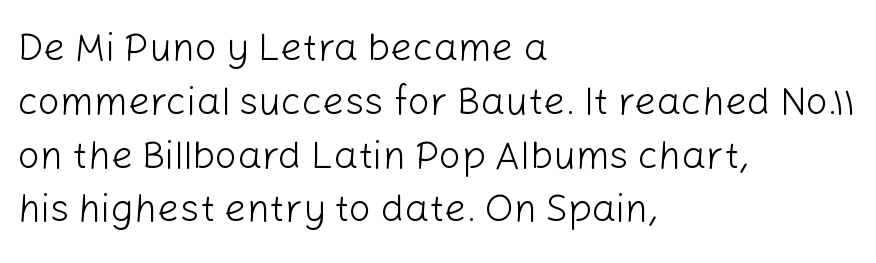
Tracking here is standard; glyphs follow each other at the usual distance. Bold? No — there's no thickening of the strokes. The gap between lines stays unmarked. These lines are rendered in a variable-pitch font.
